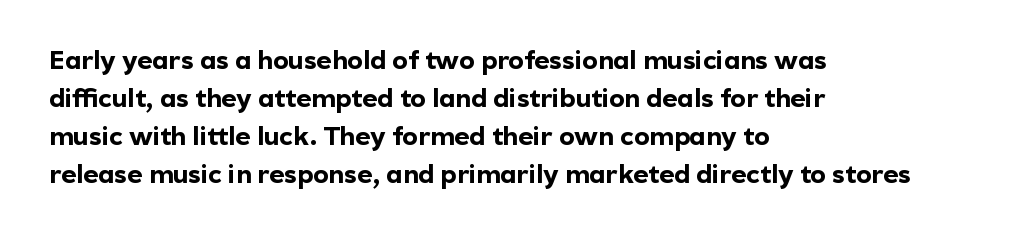
The image shows 26 px bold type, upright; set left-aligned, normal line spacing (1.46x), normal letter spacing, not underlined.
